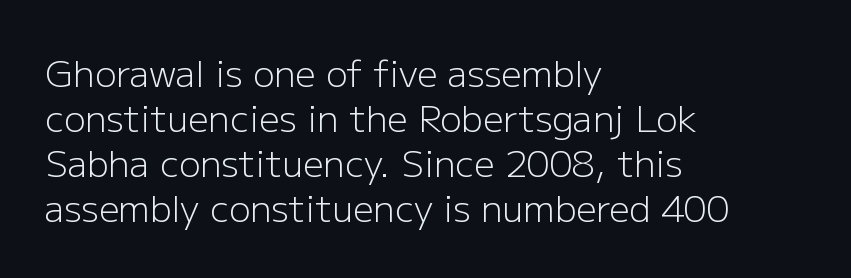
{"serif": "no", "italic": "no", "bold": "no", "weight": "light", "width": "normal", "stroke_contrast": "low", "x_height": "medium", "monospaced": "no", "underline": "no", "align": "left", "line_spacing": "normal", "line_spacing_ratio": 1.25, "letter_spacing": "normal", "letter_spacing_em": 0.0, "glyph_px": 36}
